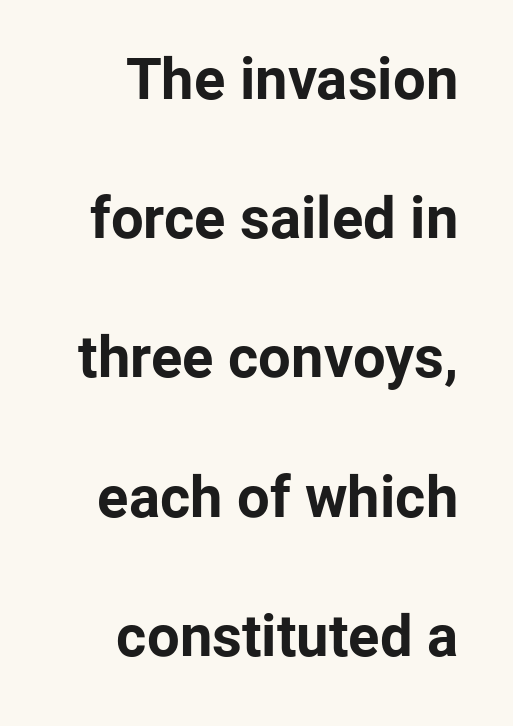
Q: Is the text bold? A: Yes.
Q: Is the text italic (slanted)? A: No, it is upright.
Q: Is the typeface a serif or a sans-serif typeface? A: Sans-serif.
Q: Is the text underlined? A: No.
Q: How is the paragraph aligned? A: Right-aligned.
Q: Is the spacing between letters normal or unusually wide? A: Normal.
Q: Is the spacing between lines tight, normal or loose? A: Loose.
Q: Width (condensed, normal, or wide)? A: Normal.
Q: Stroke contrast? A: Low.
Q: x-height? A: Medium.
Q: Monospaced? A: No.
